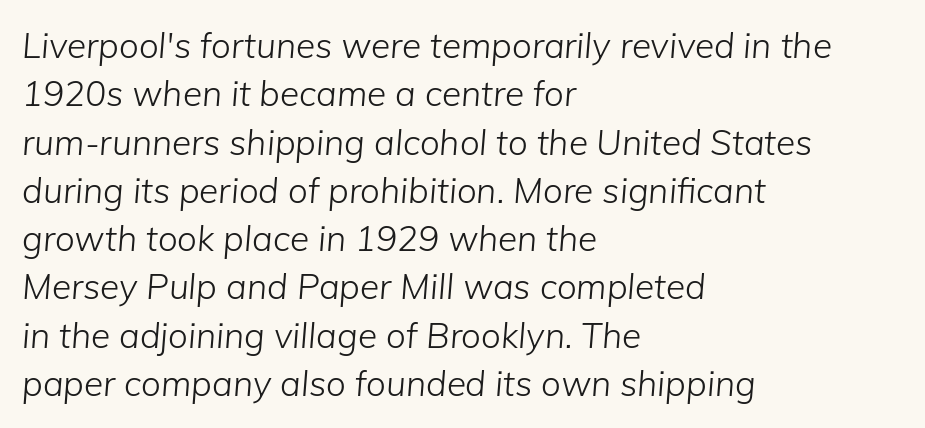
The image shows 35 px light type, italic (leaning right); set left-aligned, normal line spacing (1.38x), normal letter spacing, not underlined; low stroke contrast and a medium x-height.
